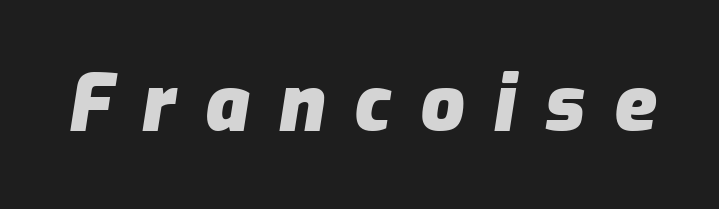
Q: Is the text bold? A: Yes.
Q: Is the text italic (slanted)? A: Yes, it leans right by about 9 degrees.
Q: Is the text underlined? A: No.
Q: Is the spacing between letters normal or unusually wide? A: Unusually wide.
Q: Width (condensed, normal, or wide)? A: Normal.
Q: Stroke contrast? A: Low.
Q: x-height? A: Medium.
Q: Monospaced? A: No.
